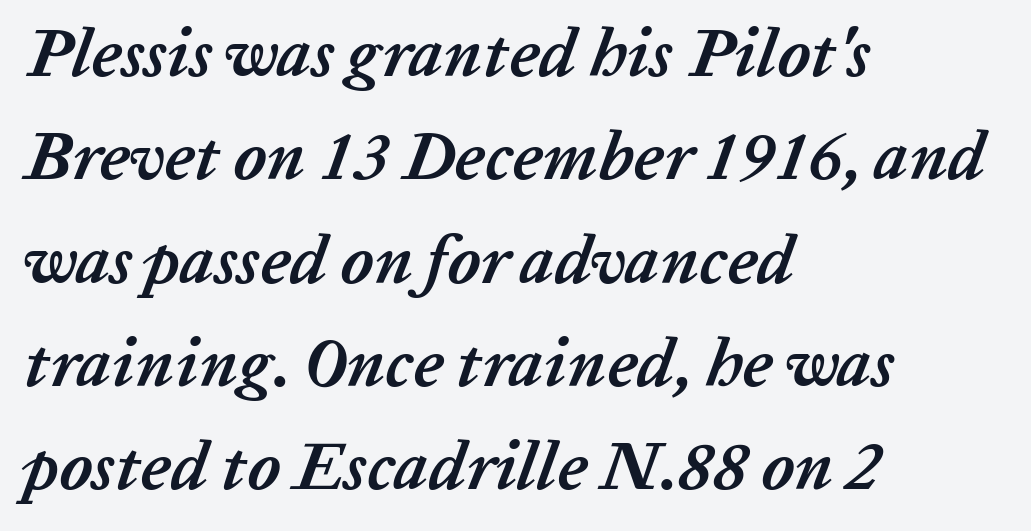
The line texture is even and compact thanks to regular tracking. The paragraph shown leans on its left margin. The glyphs look as if they've been sheared to an angle. Glance below the letters and you will spot only blank space. Reading down the column, the eye jumps a familiar distance to each next line. Strokes here are thick enough to call this a true bold.
